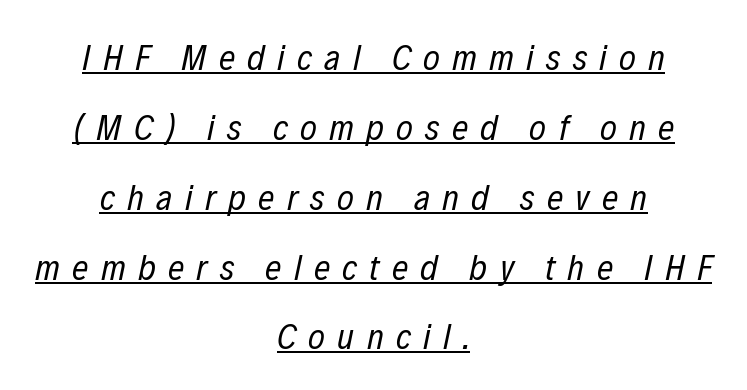
{"italic": "yes", "lean": "right", "slant_degrees": 12, "bold": "no", "weight": "regular", "width": "condensed", "stroke_contrast": "low", "x_height": "medium", "monospaced": "no", "underline": "yes", "align": "center", "line_spacing": "loose", "line_spacing_ratio": 1.94, "letter_spacing": "wide", "letter_spacing_em": 0.34, "glyph_px": 36}
